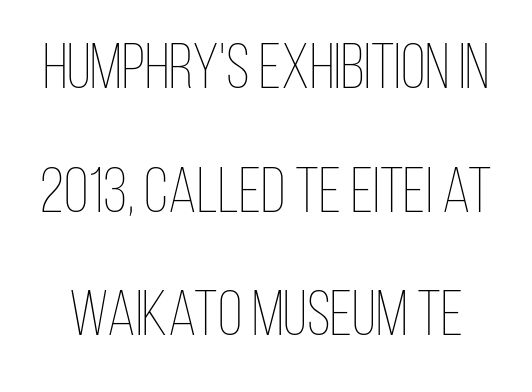
Words float on clear page, feet unadorned. Nobody touched the tracking dial on this one. The passage shown is typed in a proportional face where columns would drift. Notice how the stems are strictly vertical — no italics here. This block would shrink considerably if given ordinary leading; it's expanded now.
